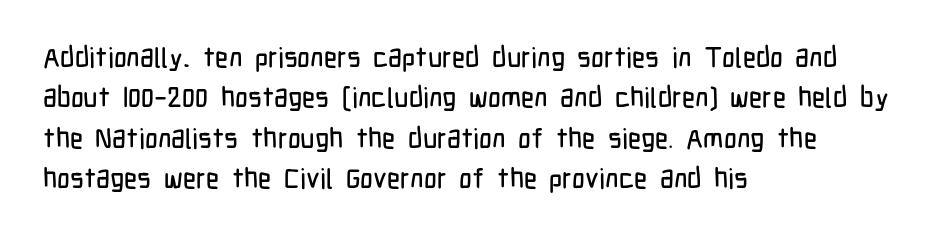
Q: Is the text italic (slanted)? A: No, it is upright.
Q: Is the typeface a serif or a sans-serif typeface? A: Sans-serif.
Q: Is the text underlined? A: No.
Q: How is the paragraph aligned? A: Left-aligned.
Q: Is the spacing between letters normal or unusually wide? A: Normal.
Q: Is the spacing between lines tight, normal or loose? A: Normal.
Q: Width (condensed, normal, or wide)? A: Condensed.
Q: Stroke contrast? A: Low.
Q: x-height? A: Medium.
Q: Monospaced? A: No.
